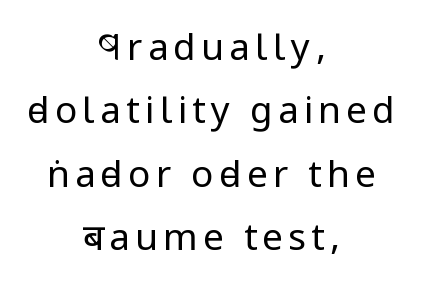
{"serif": "no", "italic": "no", "bold": "no", "weight": "regular", "width": "condensed", "stroke_contrast": "low", "x_height": "large", "monospaced": "no", "underline": "no", "align": "center", "line_spacing_ratio": 1.71, "glyph_px": 37}
